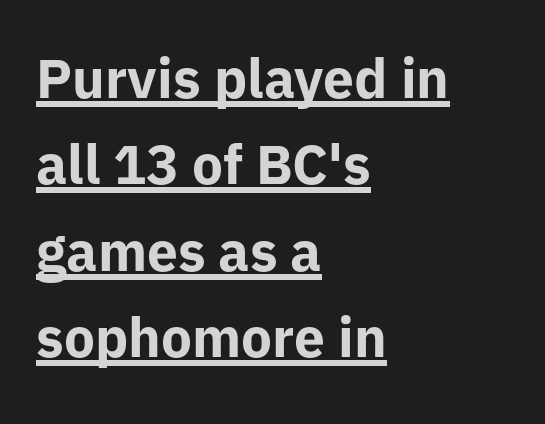
Q: Is the text bold? A: Yes.
Q: Is the text italic (slanted)? A: No, it is upright.
Q: Is the typeface a serif or a sans-serif typeface? A: Sans-serif.
Q: Is the text underlined? A: Yes.
Q: How is the paragraph aligned? A: Left-aligned.
Q: Is the spacing between letters normal or unusually wide? A: Normal.
Q: Is the spacing between lines tight, normal or loose? A: Normal.
Q: Width (condensed, normal, or wide)? A: Normal.
Q: Stroke contrast? A: Low.
Q: x-height? A: Medium.
Q: Monospaced? A: No.
